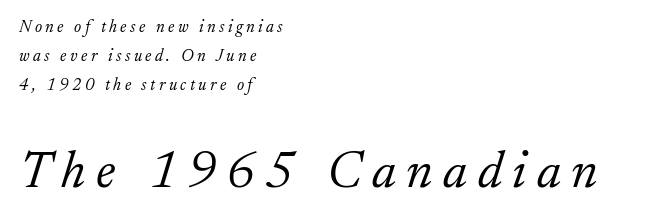
Does extra space separate the letters? Yes, quite a lot of it. Weight: regular or lighter. Top chunk: small. Bottom chunk: large. These lines are composed in type with serifs.
